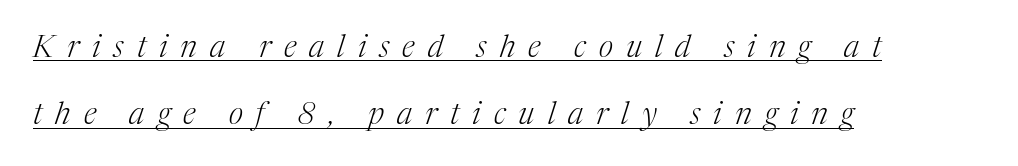
The image shows 31 px light serif type, italic (leaning right); set left-aligned, loose line spacing (2.17x), unusually wide letter spacing (+0.42 em), underlined; medium stroke contrast and a medium x-height.
